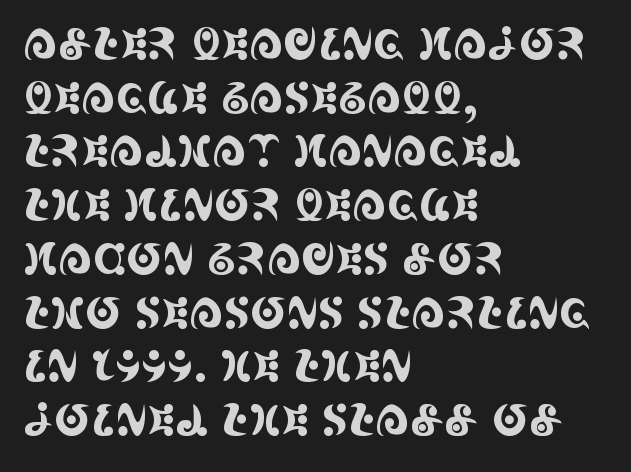
The image shows 43 px condensed serif type, upright; set left-aligned, normal line spacing (1.25x), normal letter spacing, not underlined; a large x-height.
